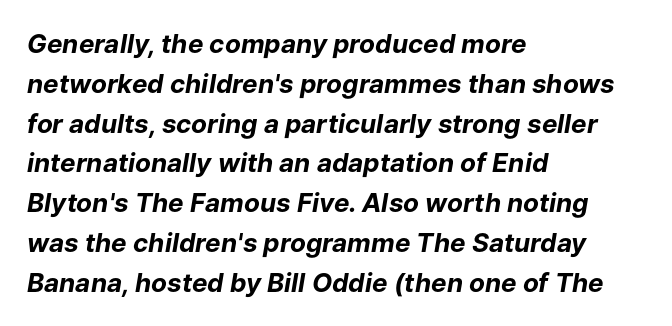
Q: Is the text bold? A: Yes.
Q: Is the text italic (slanted)? A: Yes, it leans right by about 9 degrees.
Q: Is the text underlined? A: No.
Q: How is the paragraph aligned? A: Left-aligned.
Q: Is the spacing between letters normal or unusually wide? A: Normal.
Q: Is the spacing between lines tight, normal or loose? A: Normal.
